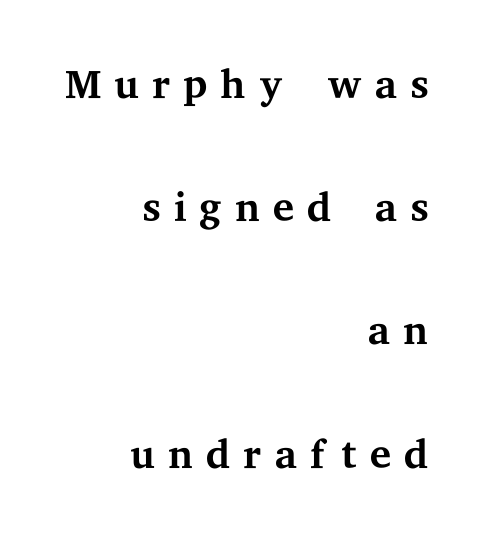
Q: Is the text bold? A: No.
Q: Is the text italic (slanted)? A: No, it is upright.
Q: Is the typeface a serif or a sans-serif typeface? A: Serif.
Q: Is the text underlined? A: No.
Q: How is the paragraph aligned? A: Right-aligned.
Q: Is the spacing between lines tight, normal or loose? A: Loose.
Q: Width (condensed, normal, or wide)? A: Wide.
Q: Stroke contrast? A: Medium.
Q: x-height? A: Medium.
Q: Monospaced? A: No.
